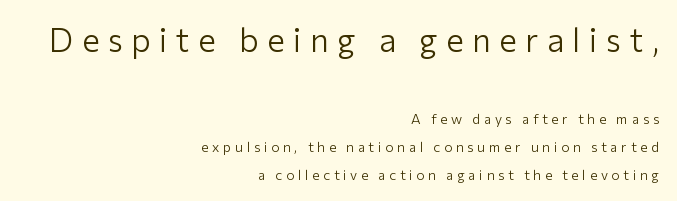
Q: Is the text bold? A: No.
Q: Is the text italic (slanted)? A: No, it is upright.
Q: Is the typeface a serif or a sans-serif typeface? A: Sans-serif.
Q: Is the text underlined? A: No.
Q: How is the paragraph aligned? A: Right-aligned.
Q: Is the spacing between letters normal or unusually wide? A: Unusually wide.
Q: Is the spacing between lines tight, normal or loose? A: Loose.
Q: Which block of text is set in a larger size, the first (top) or the second (bottom)? A: The first (top) one.
Q: Width (condensed, normal, or wide)? A: Normal.
Q: Stroke contrast? A: Low.
Q: x-height? A: Medium.
Q: Monospaced? A: No.
